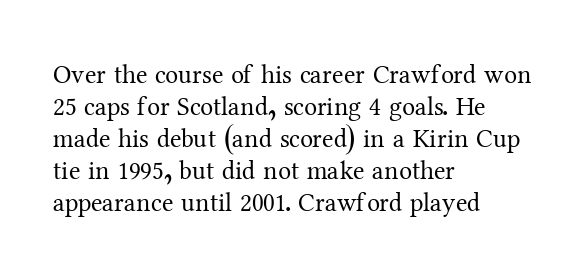
Q: Is the text bold? A: No.
Q: Is the text italic (slanted)? A: No, it is upright.
Q: Is the text underlined? A: No.
Q: How is the paragraph aligned? A: Left-aligned.
Q: Is the spacing between letters normal or unusually wide? A: Normal.
